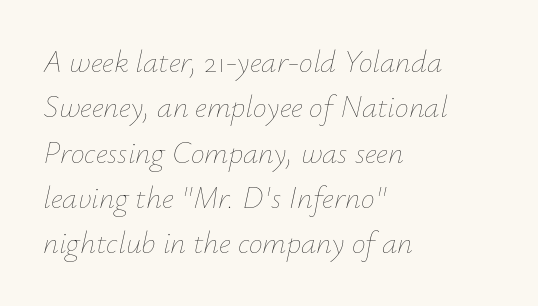
{"italic": "yes", "lean": "right", "slant_degrees": 12, "bold": "no", "weight": "thin", "width": "normal", "stroke_contrast": "low", "x_height": "small", "monospaced": "no", "underline": "no", "align": "left", "line_spacing": "normal", "line_spacing_ratio": 1.46, "letter_spacing": "normal", "letter_spacing_em": 0.0, "glyph_px": 31}
